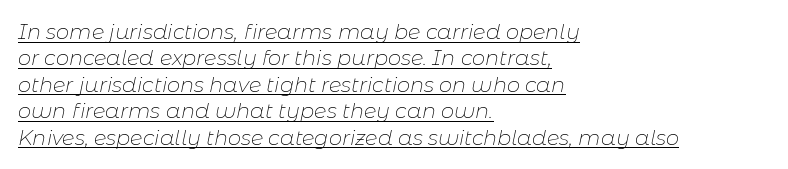
Q: Is the text bold? A: No.
Q: Is the text italic (slanted)? A: Yes, it leans right by about 11 degrees.
Q: Is the text underlined? A: Yes.
Q: How is the paragraph aligned? A: Left-aligned.
Q: Is the spacing between letters normal or unusually wide? A: Normal.
Q: Is the spacing between lines tight, normal or loose? A: Normal.
